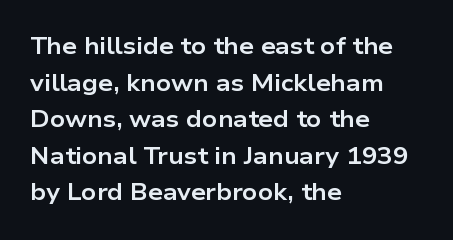
The image shows 23 px bold type, upright; set left-aligned, normal line spacing (1.59x), normal letter spacing, not underlined.
